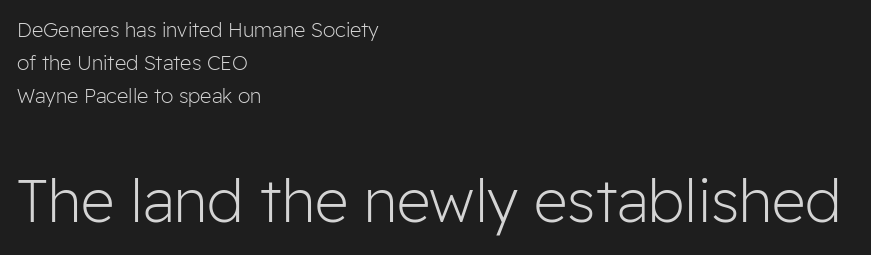
The image shows 59 px light sans-serif type, upright; set left-aligned, normal line spacing (1.65x), normal letter spacing, not underlined; the second (bottom) block is 2.95x larger; low stroke contrast and a medium x-height.
